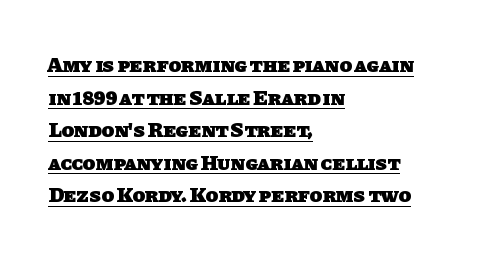
{"bold": "yes", "underline": "yes", "align": "left", "line_spacing": "normal", "line_spacing_ratio": 1.55, "letter_spacing": "normal", "letter_spacing_em": 0.0, "glyph_px": 21}
